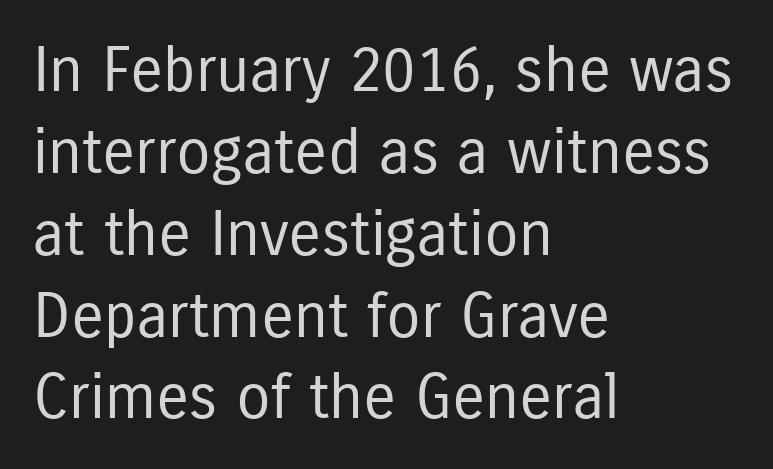
Q: Is the text bold? A: No.
Q: Is the text italic (slanted)? A: No, it is upright.
Q: Is the typeface a serif or a sans-serif typeface? A: Sans-serif.
Q: Is the text underlined? A: No.
Q: How is the paragraph aligned? A: Left-aligned.
Q: Is the spacing between letters normal or unusually wide? A: Normal.
Q: Is the spacing between lines tight, normal or loose? A: Normal.
Q: Width (condensed, normal, or wide)? A: Condensed.
Q: Stroke contrast? A: Low.
Q: x-height? A: Medium.
Q: Monospaced? A: No.
